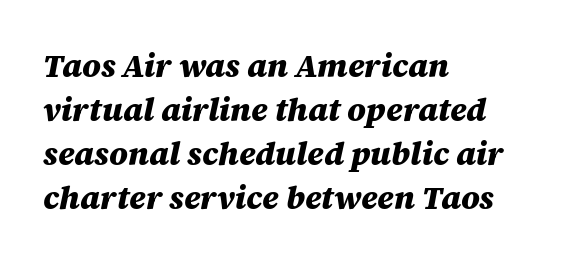
Q: Is the text bold? A: Yes.
Q: Is the text italic (slanted)? A: Yes, it leans right by about 12 degrees.
Q: Is the text underlined? A: No.
Q: How is the paragraph aligned? A: Left-aligned.
Q: Is the spacing between letters normal or unusually wide? A: Normal.
Q: Is the spacing between lines tight, normal or loose? A: Normal.
Q: Width (condensed, normal, or wide)? A: Normal.
Q: Stroke contrast? A: Medium.
Q: x-height? A: Large.
Q: Monospaced? A: No.
